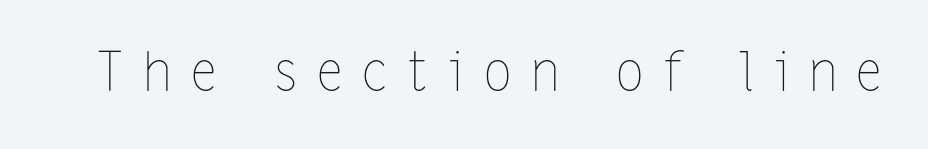
{"italic": "no", "bold": "no", "weight": "thin", "width": "condensed", "stroke_contrast": "low", "x_height": "medium", "monospaced": "no", "underline": "no", "letter_spacing": "wide", "letter_spacing_em": 0.4, "glyph_px": 54}
